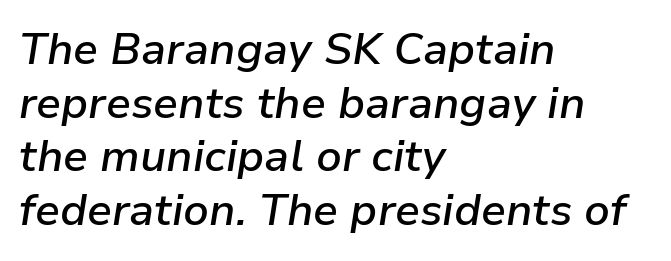
Every row of glyphs begins at an identical x-position on the left. Typographic density is moderately raised because the face is semibold. Think of a printed novel: that variable character pitch is what you see here. In terms of posture, this sample is oblique. Letter spacing: default.
